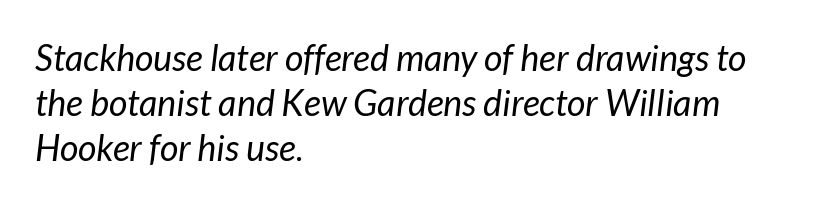
Notice how descenders clear the ascenders below comfortably — that's standard leading. Nothing unusual about the tracking: characters are spaced as the font intends. Beneath every word, the page is bare. Here the designer chose a conventional face with non-uniform glyph widths. The specimen reads as italic at a glance.
